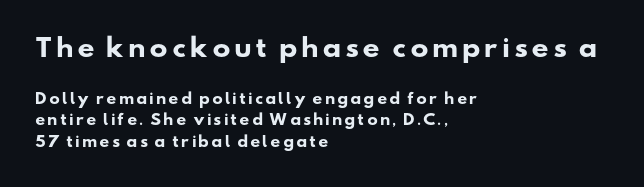
Q: Is the text bold? A: Yes.
Q: Is the text underlined? A: No.
Q: How is the paragraph aligned? A: Left-aligned.
Q: Is the spacing between lines tight, normal or loose? A: Normal.
Q: Which block of text is set in a larger size, the first (top) or the second (bottom)? A: The first (top) one.
